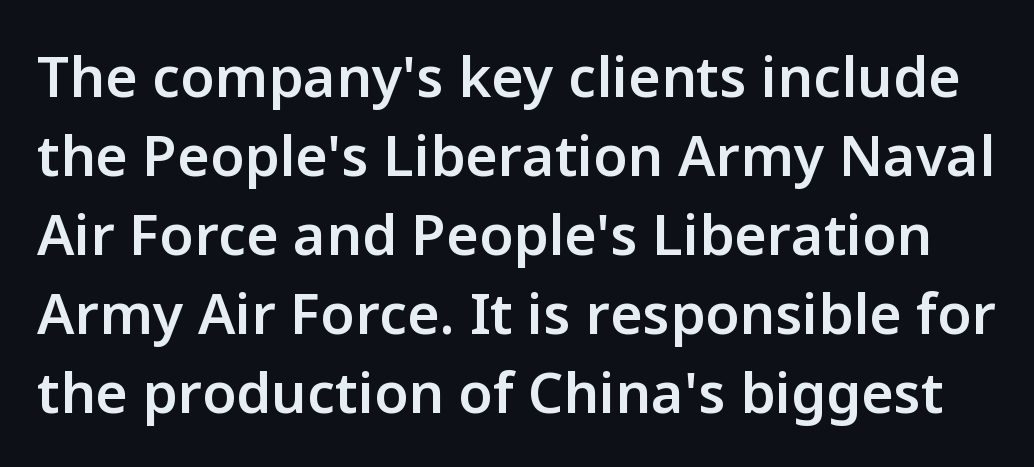
Q: Is the text bold? A: Semi-bold.
Q: Is the text italic (slanted)? A: No, it is upright.
Q: Is the typeface a serif or a sans-serif typeface? A: Sans-serif.
Q: Is the text underlined? A: No.
Q: Is the spacing between letters normal or unusually wide? A: Normal.
Q: Is the spacing between lines tight, normal or loose? A: Normal.
Q: Width (condensed, normal, or wide)? A: Normal.
Q: Stroke contrast? A: Low.
Q: x-height? A: Medium.
Q: Monospaced? A: No.
